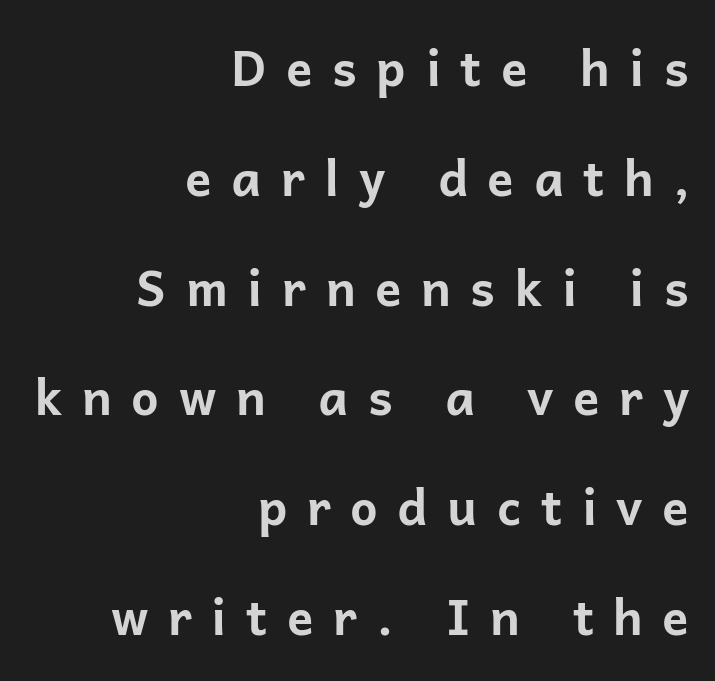
{"serif": "no", "italic": "no", "bold": "yes", "weight": "bold", "width": "normal", "stroke_contrast": "low", "x_height": "medium", "monospaced": "no", "underline": "no", "align": "right", "line_spacing": "loose", "line_spacing_ratio": 2.24, "letter_spacing": "wide", "letter_spacing_em": 0.4, "glyph_px": 49}
